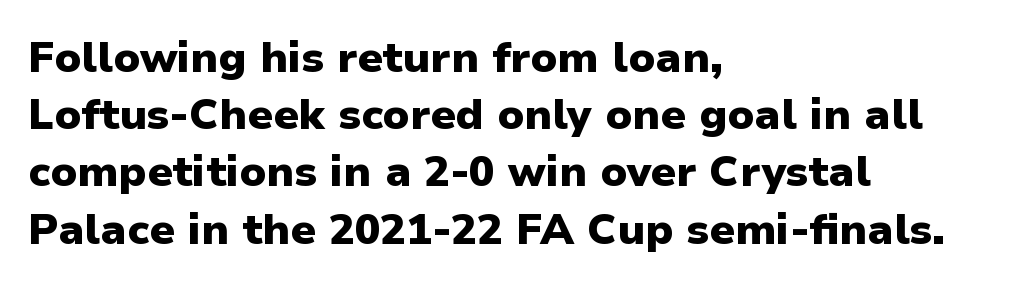
Q: Is the text bold? A: Yes.
Q: Is the text italic (slanted)? A: No, it is upright.
Q: Is the typeface a serif or a sans-serif typeface? A: Sans-serif.
Q: Is the text underlined? A: No.
Q: How is the paragraph aligned? A: Left-aligned.
Q: Is the spacing between letters normal or unusually wide? A: Normal.
Q: Is the spacing between lines tight, normal or loose? A: Normal.
Q: Width (condensed, normal, or wide)? A: Normal.
Q: Stroke contrast? A: Low.
Q: x-height? A: Medium.
Q: Monospaced? A: No.
